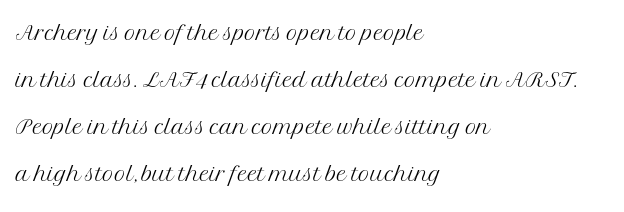
The image shows 31 px light serif type; set left-aligned, normal line spacing (1.52x), normal letter spacing, not underlined; medium stroke contrast and a medium x-height.
